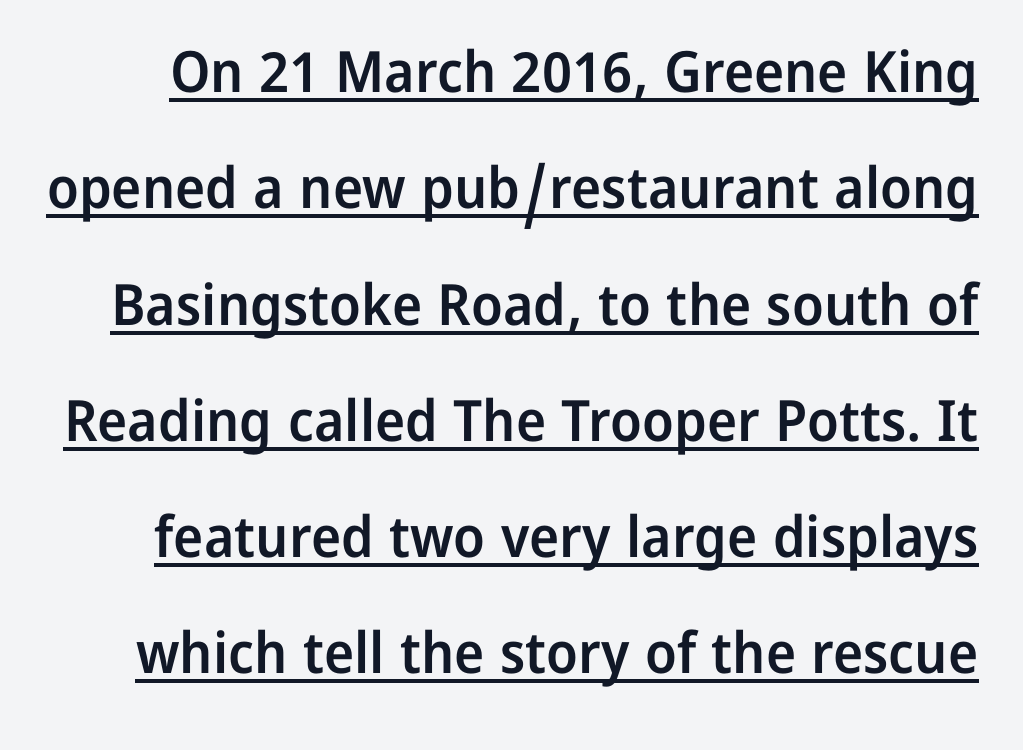
Q: Is the text bold? A: Semi-bold.
Q: Is the text italic (slanted)? A: No, it is upright.
Q: Is the typeface a serif or a sans-serif typeface? A: Sans-serif.
Q: Is the text underlined? A: Yes.
Q: Is the spacing between letters normal or unusually wide? A: Normal.
Q: Is the spacing between lines tight, normal or loose? A: Loose.
Q: Width (condensed, normal, or wide)? A: Normal.
Q: Stroke contrast? A: Low.
Q: x-height? A: Medium.
Q: Monospaced? A: No.
